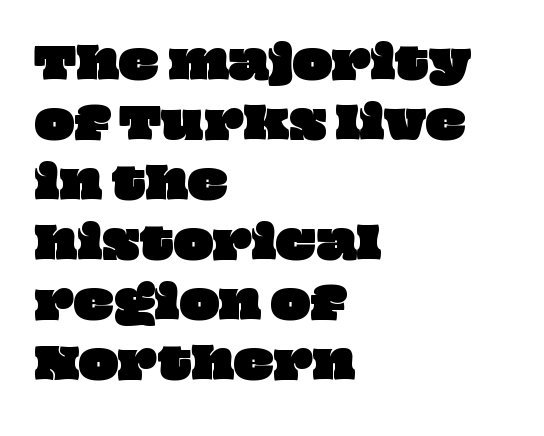
{"width": "wide", "stroke_contrast": "low", "x_height": "large", "monospaced": "no", "underline": "no", "align": "left", "line_spacing": "normal", "line_spacing_ratio": 1.43, "letter_spacing": "normal", "letter_spacing_em": 0.0, "glyph_px": 42}
